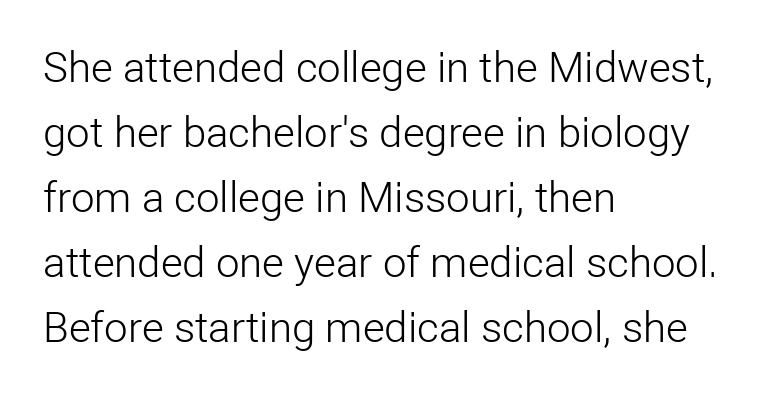
{"serif": "no", "italic": "no", "bold": "no", "weight": "light", "width": "normal", "stroke_contrast": "low", "x_height": "medium", "monospaced": "no", "underline": "no", "align": "left", "line_spacing": "normal", "line_spacing_ratio": 1.55, "letter_spacing": "normal", "letter_spacing_em": 0.0, "glyph_px": 42}
